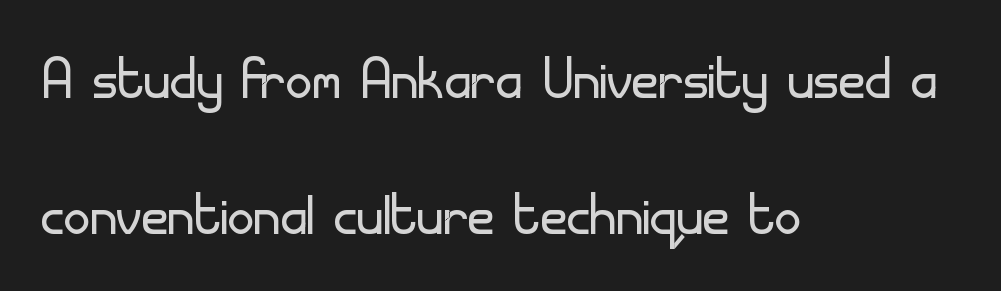
The image shows 73 px light sans-serif type, upright; set left-aligned, line spacing 1.86x, normal letter spacing, not underlined; low stroke contrast and a small x-height.
